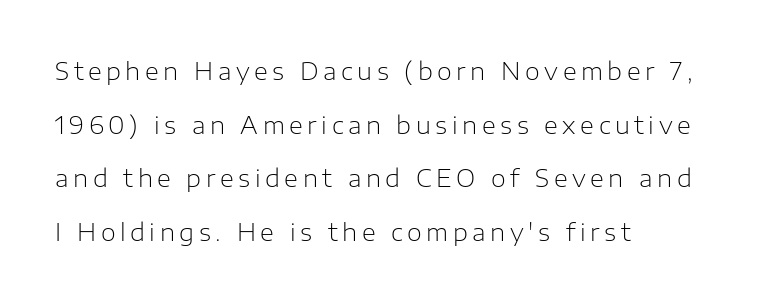
{"italic": "no", "bold": "no", "underline": "no", "align": "left", "line_spacing": "loose", "line_spacing_ratio": 2.23, "glyph_px": 24}
